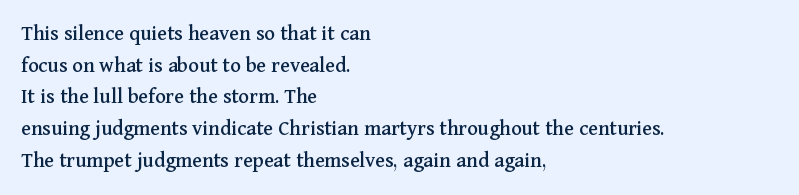
Q: Is the text italic (slanted)? A: No, it is upright.
Q: Is the text underlined? A: No.
Q: How is the paragraph aligned? A: Left-aligned.
Q: Is the spacing between letters normal or unusually wide? A: Normal.
Q: Is the spacing between lines tight, normal or loose? A: Normal.
